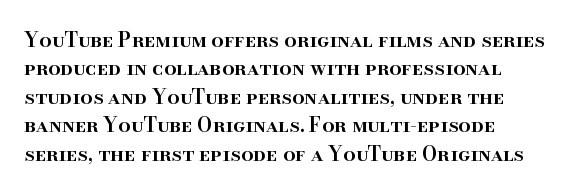
{"italic": "no", "bold": "semi", "underline": "no", "align": "left", "line_spacing": "normal", "line_spacing_ratio": 1.42, "letter_spacing": "normal", "letter_spacing_em": 0.0, "glyph_px": 20}
